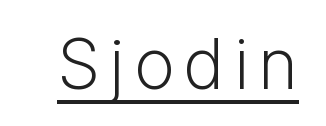
Each line of the rendering has a horizontal stroke beneath the glyphs. Vertical strokes here are truly vertical. Think of a printed novel: that variable character pitch is what you see here. Does the type have serifs? No, each stem ends abruptly. The font sits on the lighter half of the weight spectrum, regular included.
